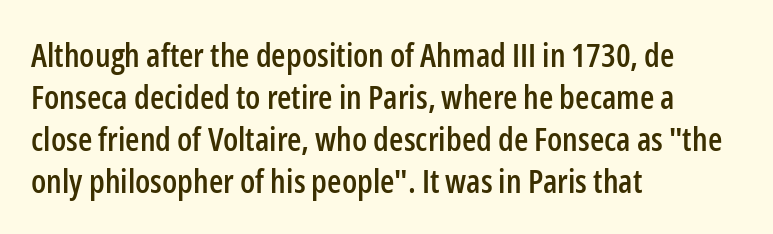
{"serif": "no", "italic": "no", "width": "condensed", "stroke_contrast": "low", "x_height": "medium", "monospaced": "no", "underline": "no", "align": "left", "line_spacing": "normal", "line_spacing_ratio": 1.27, "letter_spacing": "normal", "letter_spacing_em": 0.0, "glyph_px": 33}
